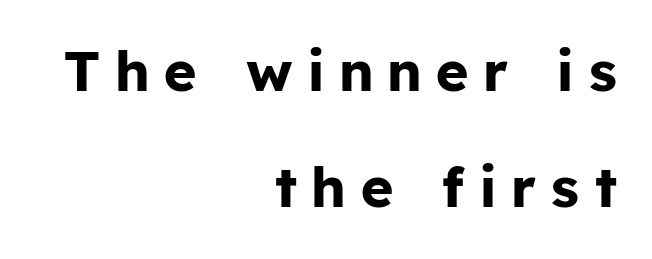
Check where the strokes stop: nothing finishes them off — pure sans. Underline: absent. The face used here is proportionally spaced, like ordinary book or web type. Casual observation: everything's shoved over to the right. Quick note: interline space is abundant.
